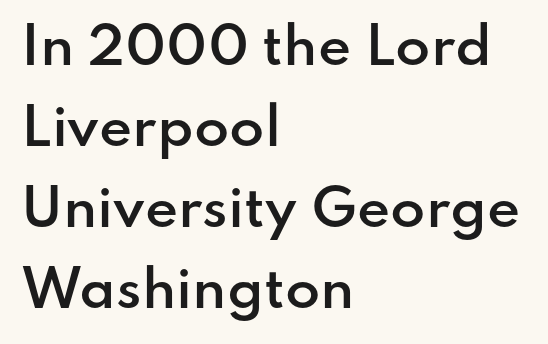
Q: Is the text bold? A: Semi-bold.
Q: Is the text italic (slanted)? A: No, it is upright.
Q: Is the typeface a serif or a sans-serif typeface? A: Sans-serif.
Q: Is the text underlined? A: No.
Q: How is the paragraph aligned? A: Left-aligned.
Q: Is the spacing between letters normal or unusually wide? A: Normal.
Q: Is the spacing between lines tight, normal or loose? A: Normal.
Q: Width (condensed, normal, or wide)? A: Normal.
Q: Stroke contrast? A: Low.
Q: x-height? A: Small.
Q: Monospaced? A: No.
